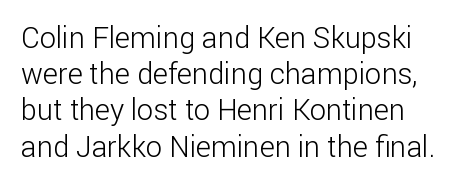
Line spacing here is normal. The face used here is proportionally spaced, like ordinary book or web type. Letter spacing: default. Italic? Not at all — the glyphs are vertical. Anything drawn beneath the words? Only blank space.
